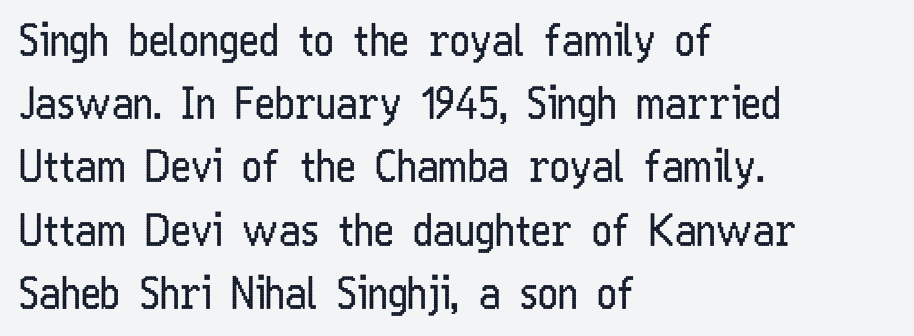
Q: Is the text bold? A: No.
Q: Is the text italic (slanted)? A: No, it is upright.
Q: Is the typeface a serif or a sans-serif typeface? A: Sans-serif.
Q: Is the text underlined? A: No.
Q: How is the paragraph aligned? A: Left-aligned.
Q: Is the spacing between letters normal or unusually wide? A: Normal.
Q: Is the spacing between lines tight, normal or loose? A: Normal.
Q: Width (condensed, normal, or wide)? A: Condensed.
Q: Stroke contrast? A: Low.
Q: x-height? A: Medium.
Q: Monospaced? A: No.
